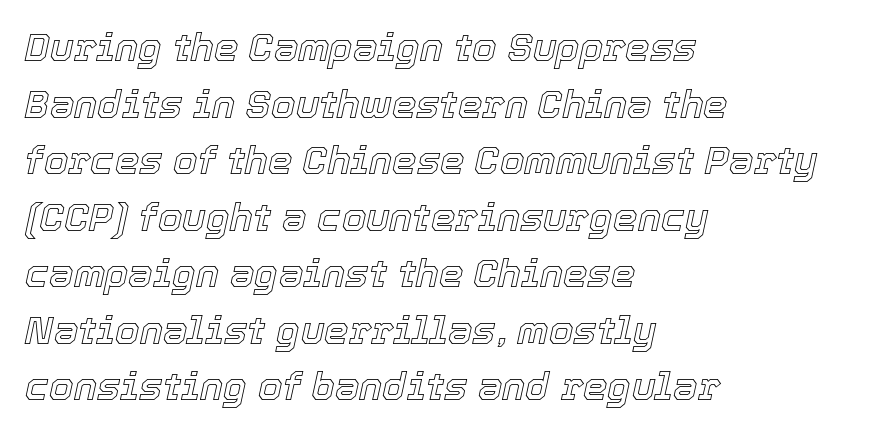
{"italic": "yes", "lean": "right", "slant_degrees": 12, "width": "normal", "x_height": "medium", "monospaced": "no", "underline": "no", "align": "left", "line_spacing": "normal", "line_spacing_ratio": 1.45, "letter_spacing": "normal", "letter_spacing_em": 0.0, "glyph_px": 39}
